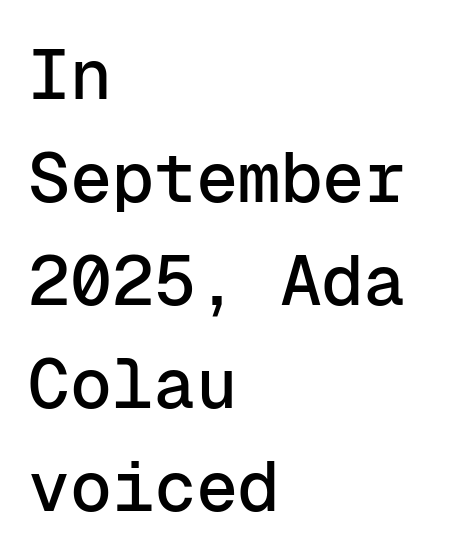
Spacing verdict: monospaced, one width for all characters. Evenly set lines give the paragraph a standard silhouette. Plain, unruled lines of type. The text was rendered using a sans face with plain stroke endings. Tracking here is standard; glyphs follow each other at the usual distance. The lettering holds an erect, upright posture throughout.
